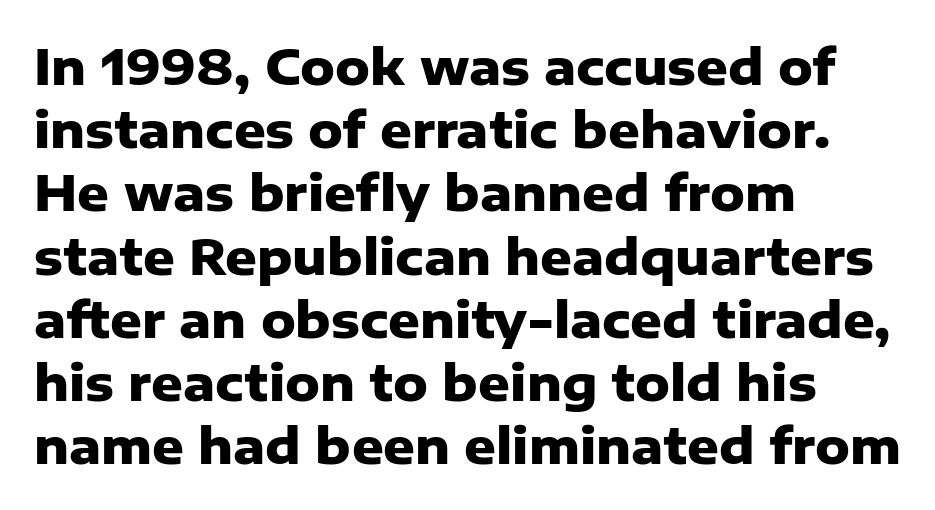
The image shows 49 px heavy sans-serif type, upright; set left-aligned, normal line spacing (1.29x), normal letter spacing, not underlined; low stroke contrast and a medium x-height.
